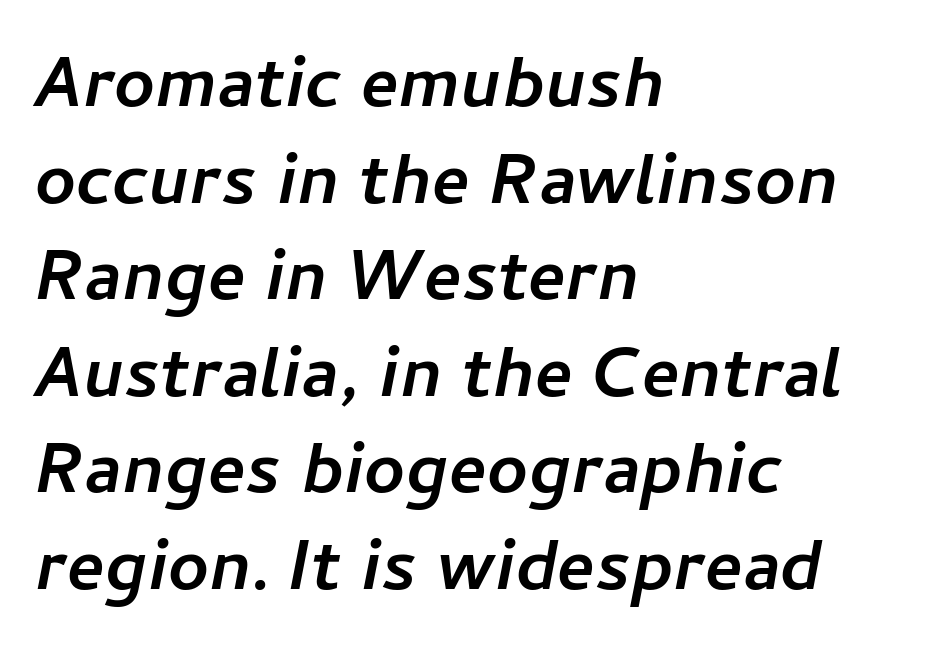
The space beneath each line is pristine and unruled. Character widths vary here, with narrow letters taking less room than wide ones. Tall strokes in this sample are angled rather than plumb. The typesetting leans heavy: a genuine bold. The space between consecutive lines is moderate. Line beginnings align vertically; line endings do not.
